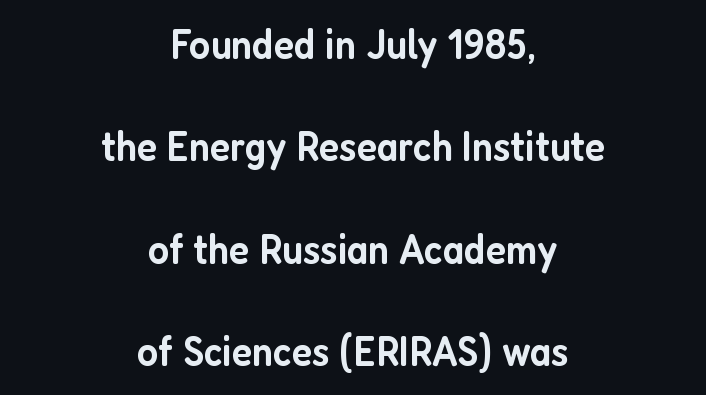
Vertically, the passage feels expansive, rows floating well apart. The type is set solid horizontally, with unmodified tracking. Characters remain perfectly vertical along every line. Horizontally, the lines are justified to the midpoint only. The space beneath each line is pristine and unruled.
